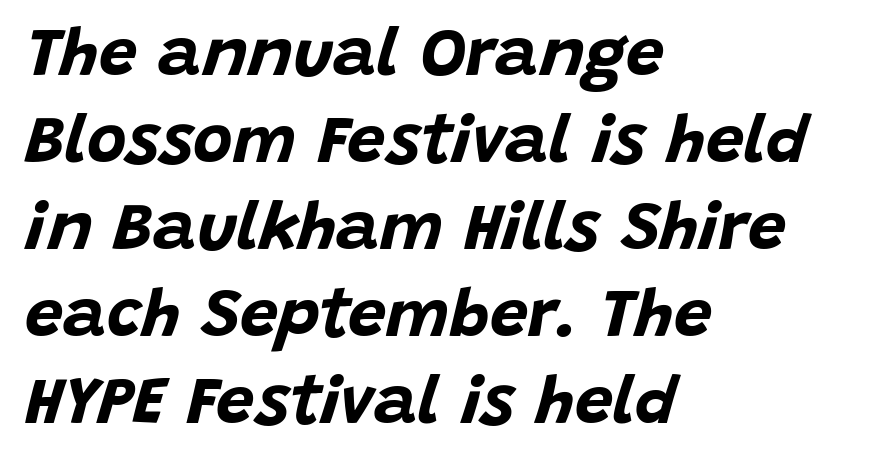
The rag falls on the right side of this text block. Horizontal bands of white between lines are of average thickness. Spacing verdict: proportional, widths tailored to each character. In terms of posture, this sample is oblique. Observe the ordinary spacing: letters are neighbours, not strangers.
